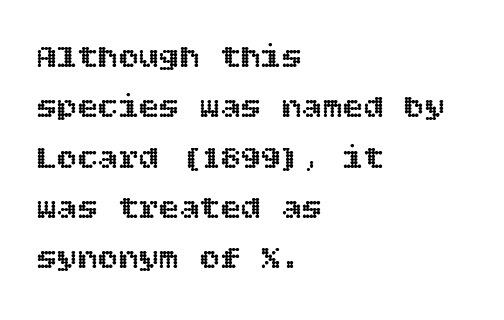
{"italic": "no", "width": "normal", "x_height": "large", "underline": "no", "align": "left", "line_spacing": "normal", "line_spacing_ratio": 1.48, "letter_spacing": "normal", "letter_spacing_em": 0.0, "glyph_px": 34}
